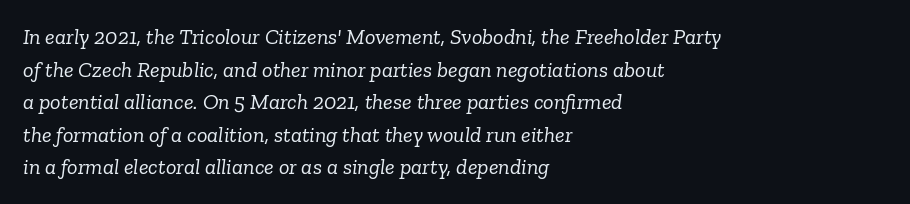
Q: Is the text bold? A: No.
Q: Is the text italic (slanted)? A: Yes, it leans right by about 6 degrees.
Q: Is the text underlined? A: No.
Q: How is the paragraph aligned? A: Left-aligned.
Q: Is the spacing between letters normal or unusually wide? A: Normal.
Q: Is the spacing between lines tight, normal or loose? A: Normal.
